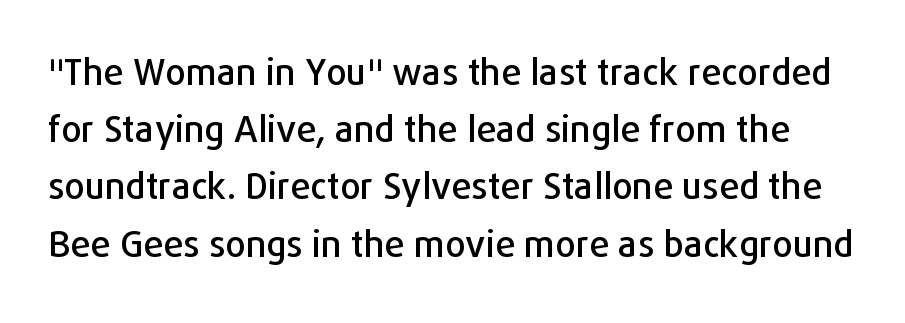
These lines are rendered in a variable-pitch font. What kind of face is this? One without serifs — a sans. The type is set solid horizontally, with unmodified tracking. The line-height multiplier appears to be the usual default.
